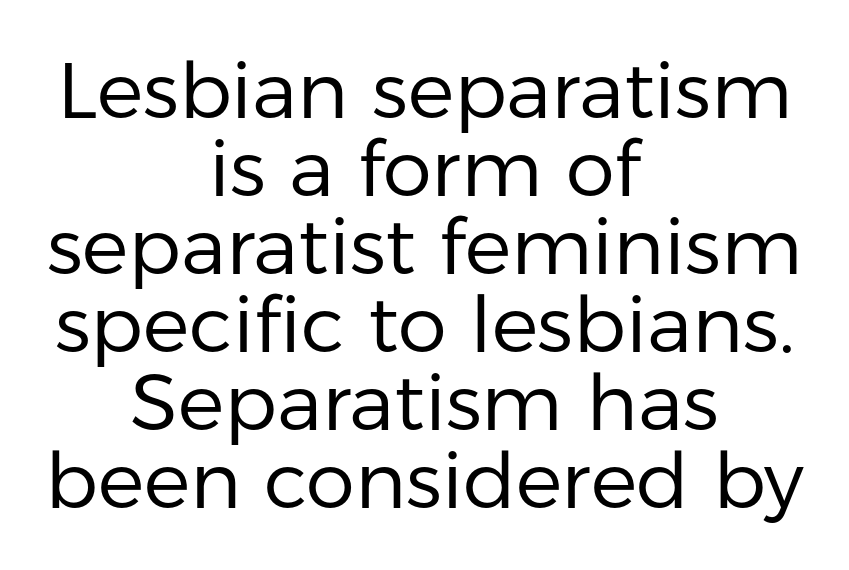
The image shows 78 px regular-weight sans-serif type, upright; set centered, tight line spacing (1.0x), normal letter spacing, not underlined; low stroke contrast and a medium x-height.
